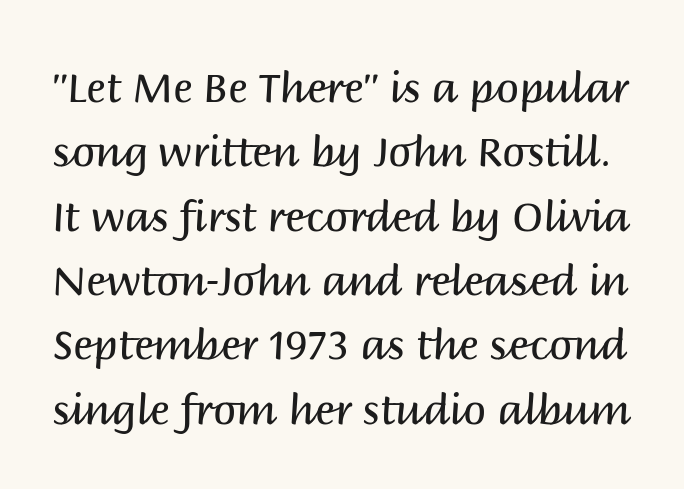
Inter-character spacing is left at the font's built-in metrics. On a weight scale, this lands at 450 or below. The space directly below the letters is spotless. Proportional: the letters do not fall into vertical columns.
